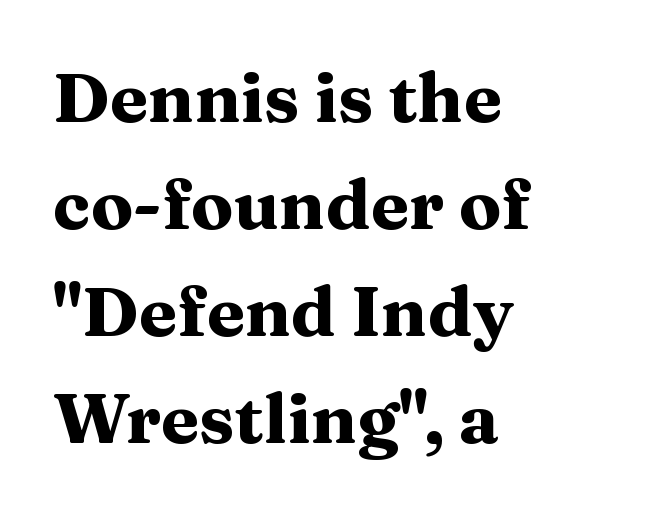
{"serif": "yes", "italic": "no", "bold": "yes", "weight": "heavy", "width": "wide", "stroke_contrast": "medium", "x_height": "medium", "monospaced": "no", "underline": "no", "align": "left", "line_spacing": "normal", "line_spacing_ratio": 1.53, "letter_spacing": "normal", "letter_spacing_em": 0.0, "glyph_px": 70}
